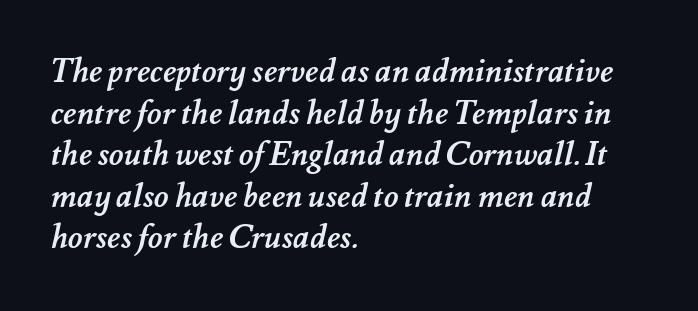
{"bold": "yes", "weight": "semibold", "width": "normal", "stroke_contrast": "medium", "x_height": "small", "monospaced": "no", "underline": "no", "align": "left", "line_spacing": "normal", "line_spacing_ratio": 1.3, "letter_spacing": "normal", "letter_spacing_em": 0.0, "glyph_px": 32}
